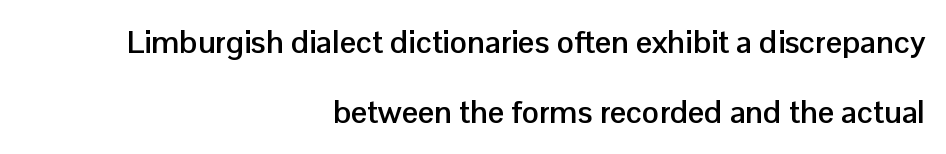
Q: Is the text bold? A: Yes.
Q: Is the text italic (slanted)? A: No, it is upright.
Q: Is the typeface a serif or a sans-serif typeface? A: Sans-serif.
Q: Is the text underlined? A: No.
Q: How is the paragraph aligned? A: Right-aligned.
Q: Is the spacing between letters normal or unusually wide? A: Normal.
Q: Is the spacing between lines tight, normal or loose? A: Loose.
Q: Width (condensed, normal, or wide)? A: Normal.
Q: Stroke contrast? A: Low.
Q: x-height? A: Medium.
Q: Monospaced? A: No.
